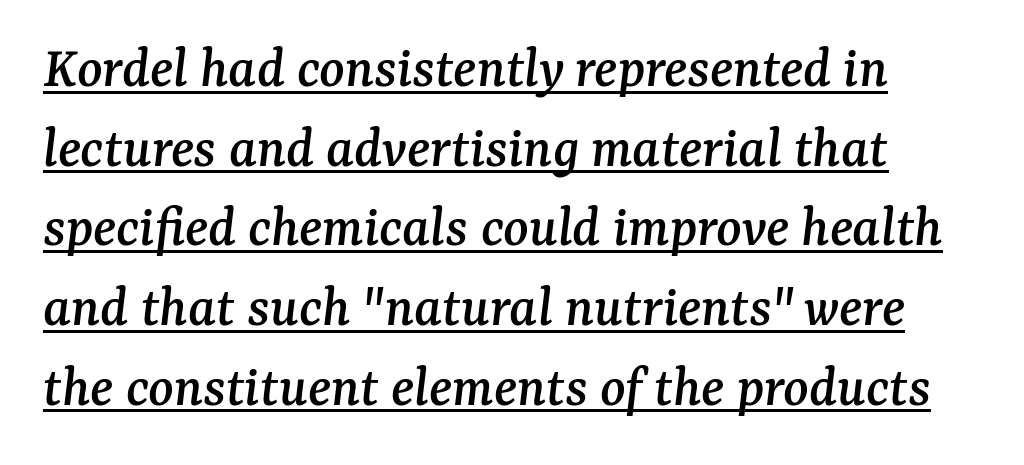
Q: Is the text italic (slanted)? A: Yes, it leans right by about 7 degrees.
Q: Is the typeface a serif or a sans-serif typeface? A: Serif.
Q: Is the text underlined? A: Yes.
Q: Is the spacing between letters normal or unusually wide? A: Normal.
Q: Is the spacing between lines tight, normal or loose? A: Normal.
Q: Width (condensed, normal, or wide)? A: Normal.
Q: Stroke contrast? A: Medium.
Q: x-height? A: Medium.
Q: Monospaced? A: No.
